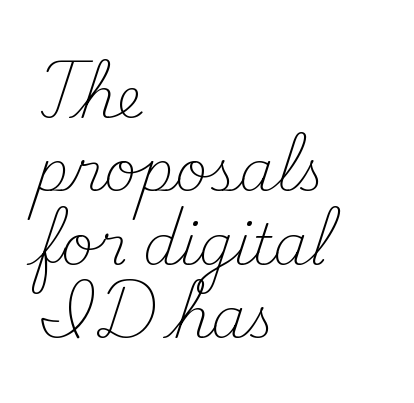
The image shows 56 px light serif type; set left-aligned, normal line spacing (1.31x), normal letter spacing, not underlined; medium stroke contrast and a small x-height.
